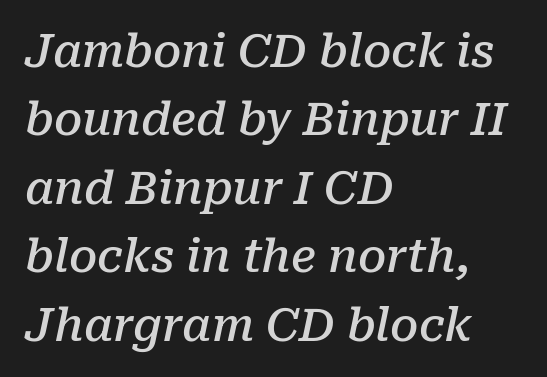
The image shows 45 px semibold serif type, italic (leaning right); set left-aligned, normal line spacing (1.52x), normal letter spacing, not underlined; low stroke contrast and a medium x-height.
